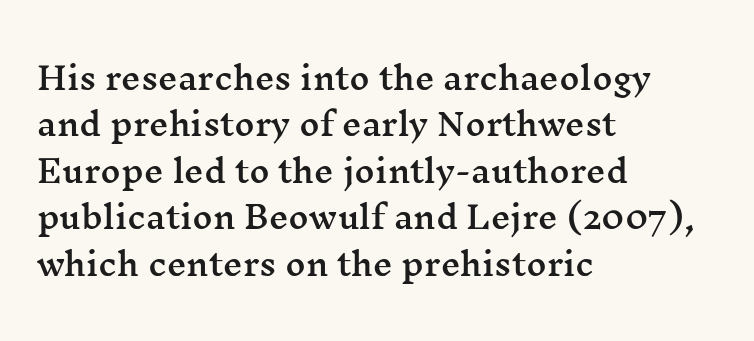
The image shows 31 px wide serif type, upright; set left-aligned, normal line spacing (1.5x), normal letter spacing, not underlined; medium stroke contrast and a medium x-height.
